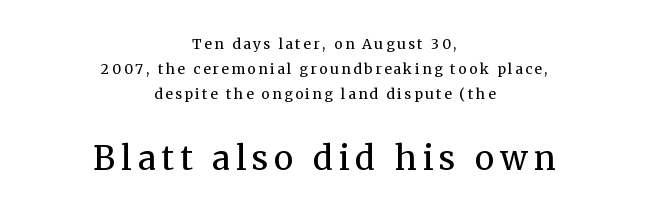
The emphasis by scale lands on block number two, below. The whitespace from short lines is split evenly between both sides. Posture: upright roman. This sample has the flowing, uneven cadence of proportional lettering. Check the space under the baseline: it is left empty.
